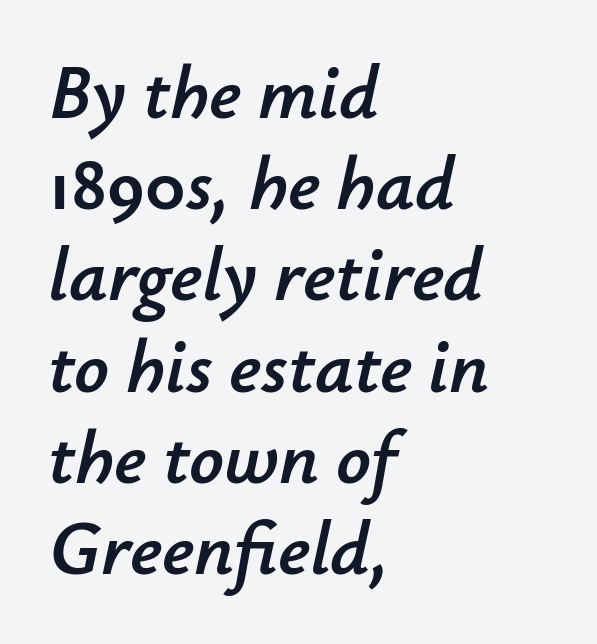
The image shows 76 px text type, italic (leaning right); set left-aligned, line spacing 1.2x, normal letter spacing, not underlined; low stroke contrast and a small x-height.
